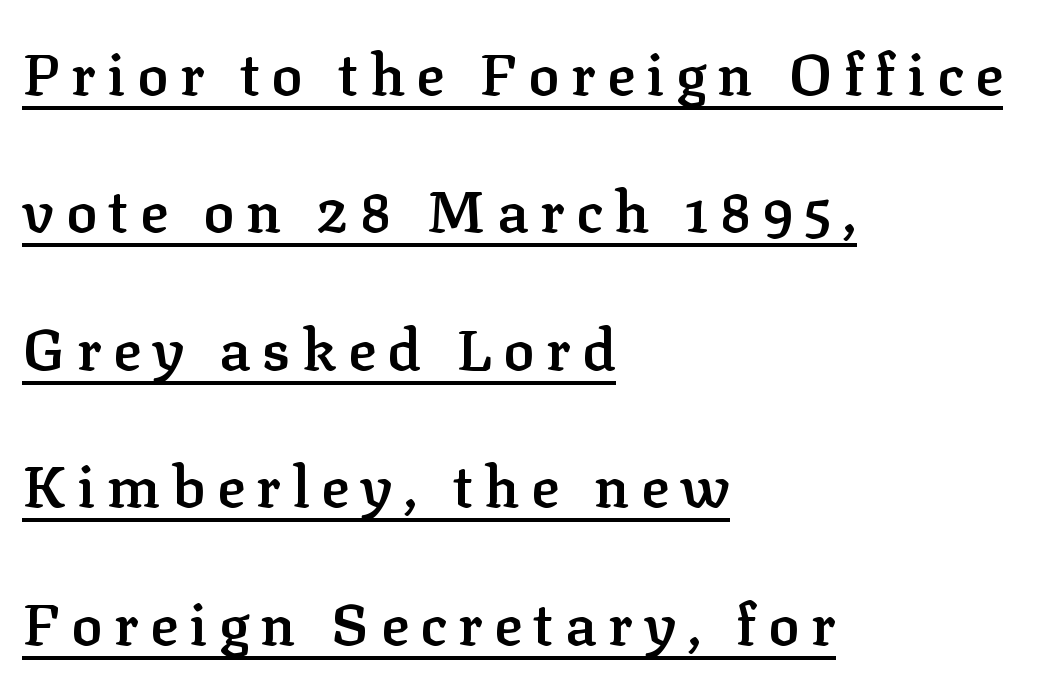
Q: Is the text bold? A: Semi-bold.
Q: Is the text italic (slanted)? A: No, it is upright.
Q: Is the typeface a serif or a sans-serif typeface? A: Serif.
Q: Is the text underlined? A: Yes.
Q: How is the paragraph aligned? A: Left-aligned.
Q: Is the spacing between letters normal or unusually wide? A: Unusually wide.
Q: Is the spacing between lines tight, normal or loose? A: Loose.
Q: Width (condensed, normal, or wide)? A: Normal.
Q: Stroke contrast? A: Low.
Q: x-height? A: Medium.
Q: Monospaced? A: No.
